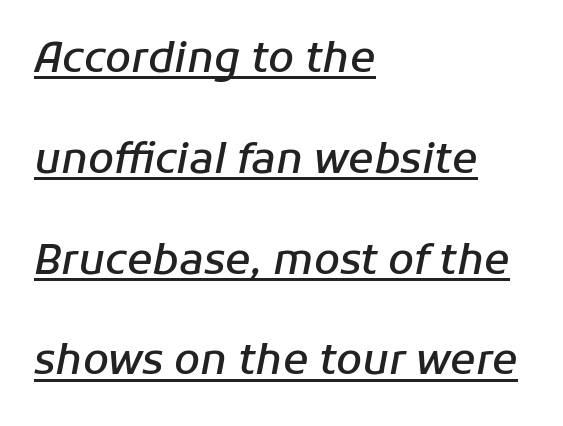
{"italic": "yes", "lean": "right", "slant_degrees": 11, "bold": "semi", "weight": "semibold", "width": "normal", "stroke_contrast": "low", "x_height": "medium", "monospaced": "no", "underline": "yes", "align": "left", "line_spacing": "loose", "line_spacing_ratio": 2.4, "letter_spacing": "normal", "letter_spacing_em": 0.0, "glyph_px": 42}
